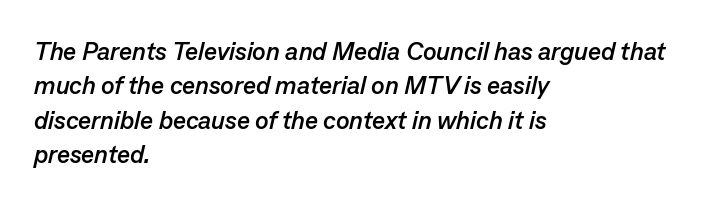
Q: Is the text bold? A: Yes.
Q: Is the text italic (slanted)? A: Yes, it leans right by about 13 degrees.
Q: Is the text underlined? A: No.
Q: How is the paragraph aligned? A: Left-aligned.
Q: Is the spacing between letters normal or unusually wide? A: Normal.
Q: Is the spacing between lines tight, normal or loose? A: Normal.
